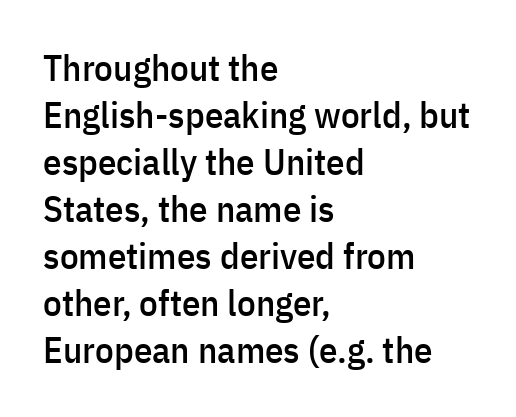
The image shows 37 px condensed sans-serif type, upright; set left-aligned, normal line spacing (1.27x), normal letter spacing, not underlined; low stroke contrast and a medium x-height.
